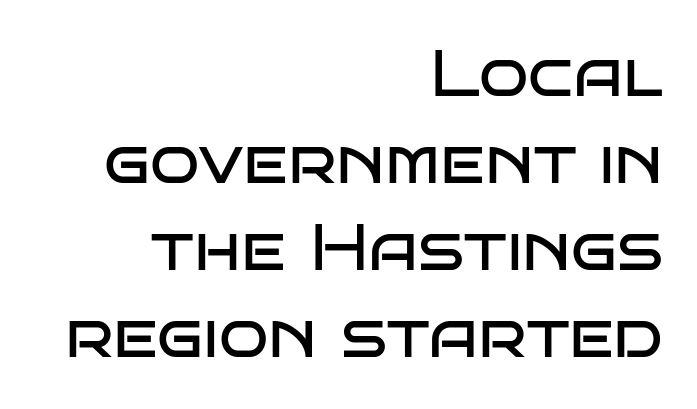
{"serif": "no", "italic": "no", "bold": "no", "weight": "regular", "width": "wide", "stroke_contrast": "low", "x_height": "large", "monospaced": "no", "underline": "no", "align": "right", "line_spacing": "normal", "line_spacing_ratio": 1.34, "letter_spacing": "normal", "letter_spacing_em": 0.0, "glyph_px": 65}
